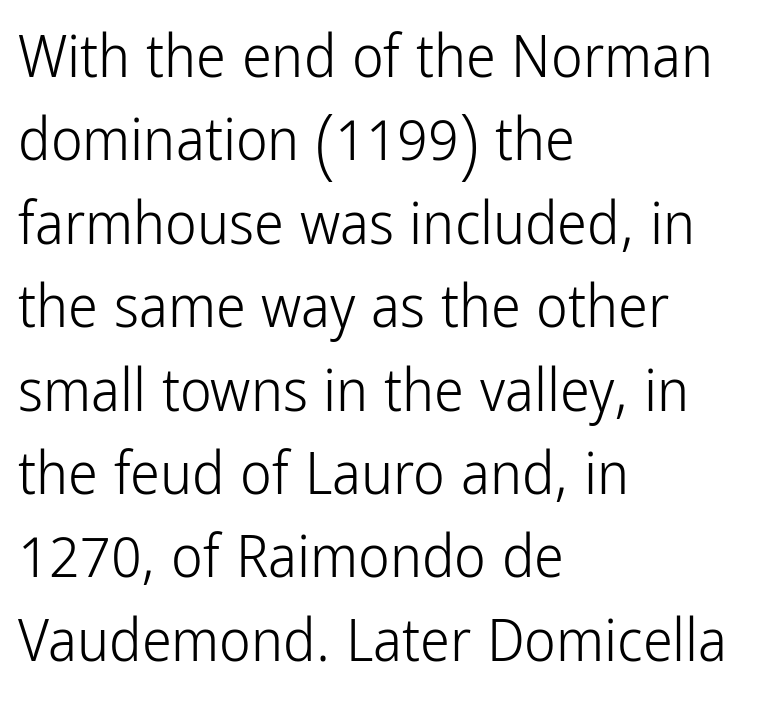
Q: Is the text bold? A: No.
Q: Is the text italic (slanted)? A: No, it is upright.
Q: Is the typeface a serif or a sans-serif typeface? A: Sans-serif.
Q: Is the text underlined? A: No.
Q: How is the paragraph aligned? A: Left-aligned.
Q: Is the spacing between letters normal or unusually wide? A: Normal.
Q: Is the spacing between lines tight, normal or loose? A: Normal.
Q: Width (condensed, normal, or wide)? A: Condensed.
Q: Stroke contrast? A: Low.
Q: x-height? A: Medium.
Q: Monospaced? A: No.
